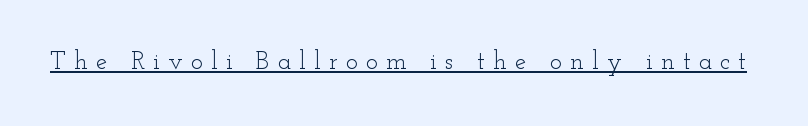
The image shows 25 px text type, upright; set unusually wide letter spacing (+0.33 em), underlined.
